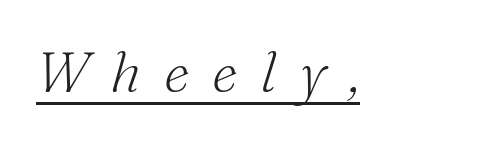
The image shows 57 px light serif type, italic (leaning right); set unusually wide letter spacing (+0.4 em), underlined; medium stroke contrast and a small x-height.
